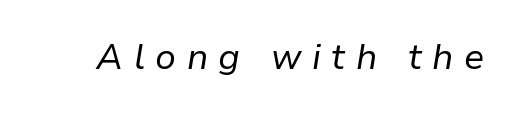
The image shows 36 px regular-weight type, italic (leaning right); set unusually wide letter spacing (+0.29 em), not underlined; low stroke contrast and a medium x-height.
